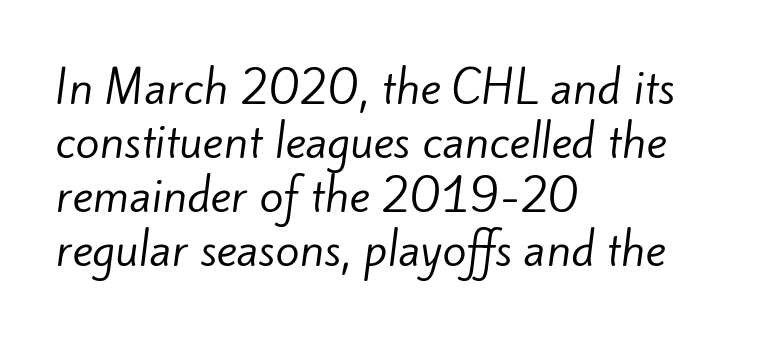
{"serif": "no", "bold": "no", "weight": "regular", "width": "normal", "stroke_contrast": "low", "x_height": "small", "monospaced": "no", "underline": "no", "align": "left", "line_spacing_ratio": 1.23, "letter_spacing": "normal", "letter_spacing_em": 0.0, "glyph_px": 44}
